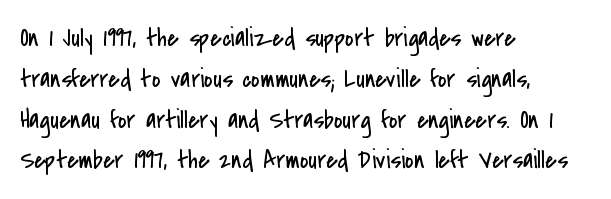
The image shows 26 px text type, upright; set left-aligned, normal line spacing (1.57x), normal letter spacing, not underlined.
